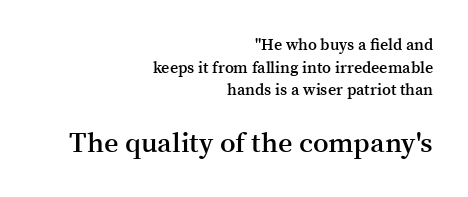
The image shows 28 px semibold serif type, upright; set right-aligned, normal line spacing (1.42x), normal letter spacing, not underlined; the second (bottom) block is 1.75x larger; medium stroke contrast and a medium x-height.
